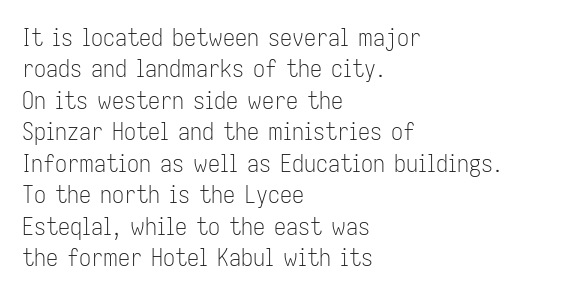
Q: Is the text bold? A: No.
Q: Is the text italic (slanted)? A: No, it is upright.
Q: Is the text underlined? A: No.
Q: How is the paragraph aligned? A: Left-aligned.
Q: Is the spacing between letters normal or unusually wide? A: Normal.
Q: Is the spacing between lines tight, normal or loose? A: Normal.
